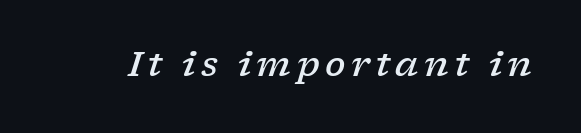
{"serif": "yes", "italic": "yes", "lean": "right", "slant_degrees": 17, "bold": "semi", "weight": "semibold", "width": "wide", "stroke_contrast": "low", "x_height": "medium", "monospaced": "no", "underline": "no", "glyph_px": 34}
